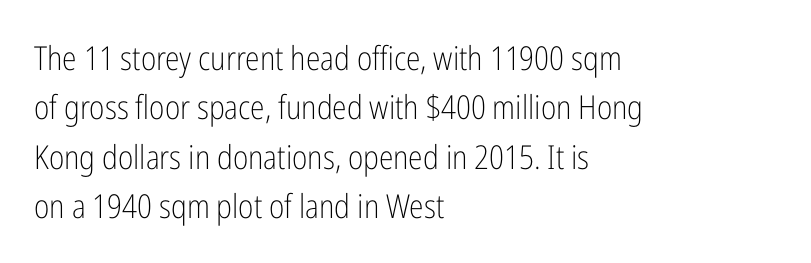
Nope, no serifs anywhere on these letters. Summary of weight: not heavy and not bold. Does the copy run flush right? No — it runs flush left. A typesetter would call this zero additional tracking. No word sits above an underline. The face used here is proportionally spaced, like ordinary book or web type.
